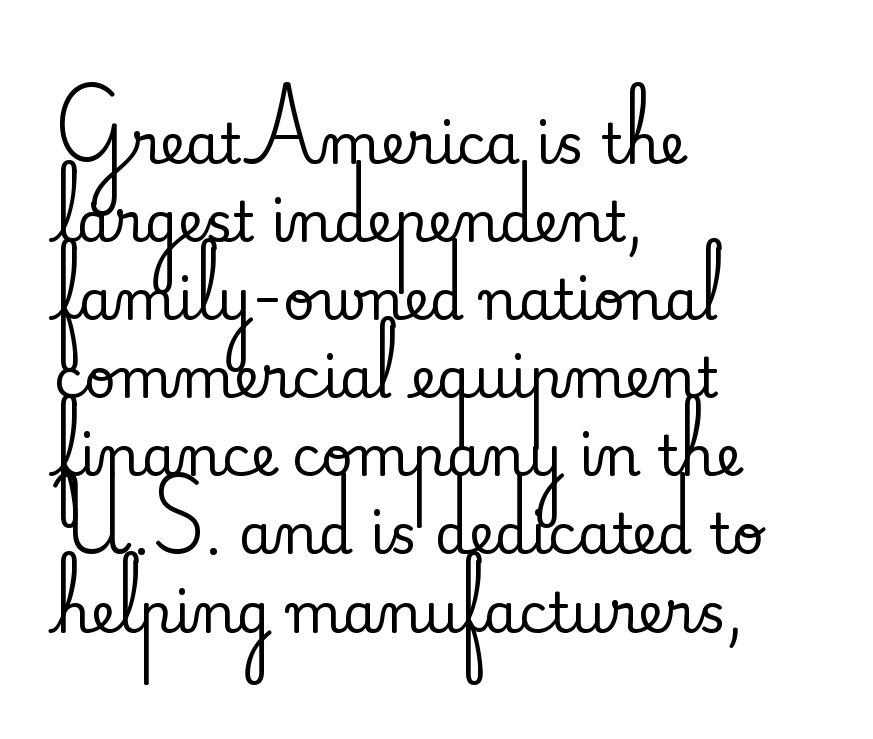
Q: Is the text italic (slanted)? A: No, it is upright.
Q: Is the typeface a serif or a sans-serif typeface? A: Serif.
Q: Is the text underlined? A: No.
Q: How is the paragraph aligned? A: Left-aligned.
Q: Is the spacing between letters normal or unusually wide? A: Normal.
Q: Is the spacing between lines tight, normal or loose? A: Normal.
Q: Width (condensed, normal, or wide)? A: Normal.
Q: Stroke contrast? A: Medium.
Q: x-height? A: Small.
Q: Monospaced? A: No.
